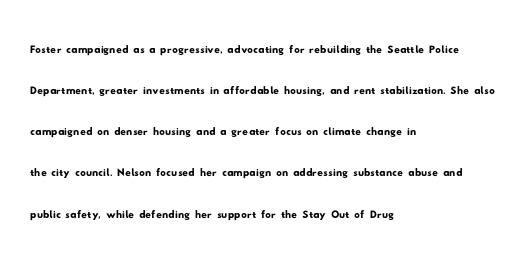
Classification — sans serif. The glyphs are unaccompanied by any horizontal stroke below them. Horizontal bands of white between lines are of average thickness. Visually the block forms a straight wall on the left and a jagged coastline on the right.
